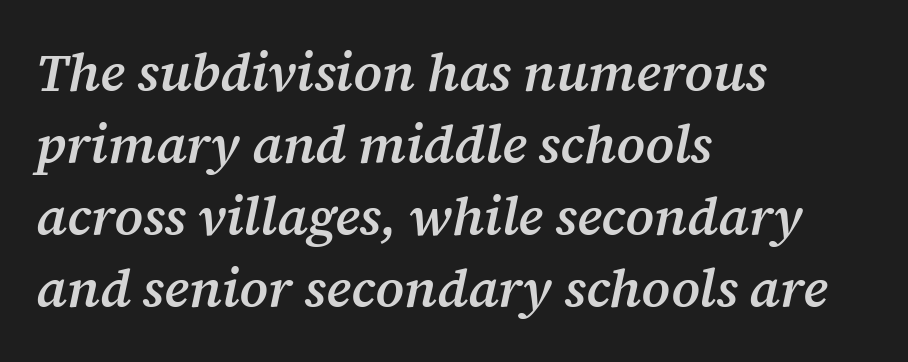
{"serif": "yes", "italic": "yes", "lean": "right", "slant_degrees": 12, "bold": "semi", "weight": "semibold", "width": "normal", "stroke_contrast": "medium", "x_height": "medium", "monospaced": "no", "underline": "no", "align": "left", "line_spacing": "normal", "line_spacing_ratio": 1.36, "letter_spacing": "normal", "letter_spacing_em": 0.0, "glyph_px": 53}
